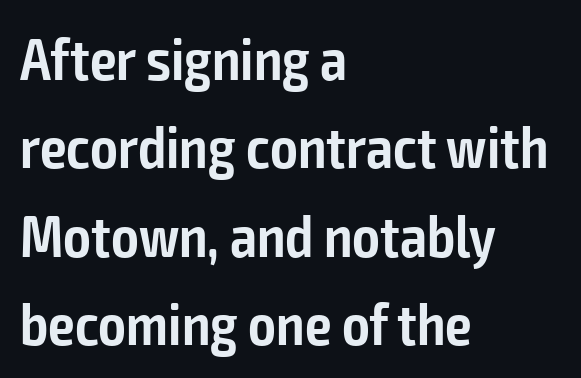
Italic: no, the glyphs are upright roman. Teacher's note: observe the even left margin — that is flush-left alignment. A fair bit of extra ink — the face is semibold, not bold. Only glyphs here, with clear space below each row. Leading matches the norm, producing a regular column. A typesetter would label this face a sans.
